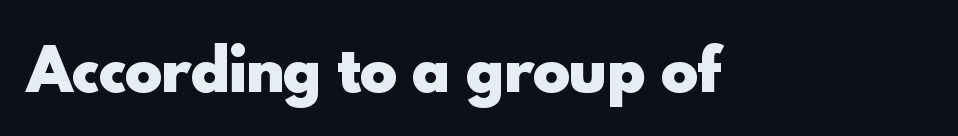
{"serif": "no", "italic": "no", "bold": "yes", "weight": "heavy", "width": "normal", "x_height": "small", "monospaced": "no", "underline": "no", "letter_spacing": "normal", "letter_spacing_em": 0.0, "glyph_px": 56}
